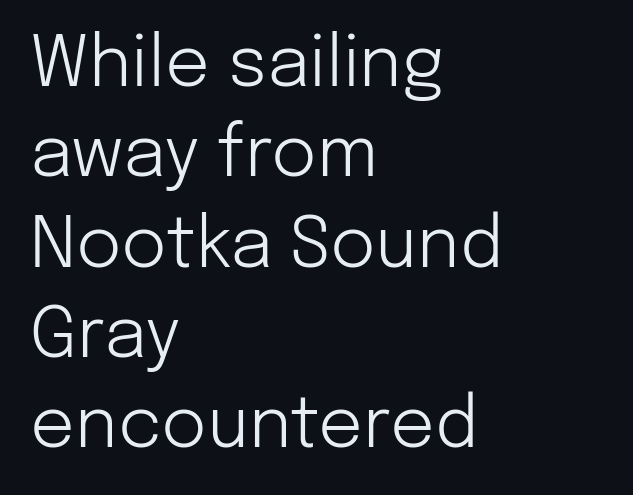
In terms of posture, this sample is upright. Each letter keeps its own natural width here, so spacing adapts to shape. Has an underline been added? It has not. Summary of vertical rhythm: regular, with standard interline spacing. No feet cap the strokes, marking this as sans-serif type. Words appear dense and cohesive because spacing is normal.
